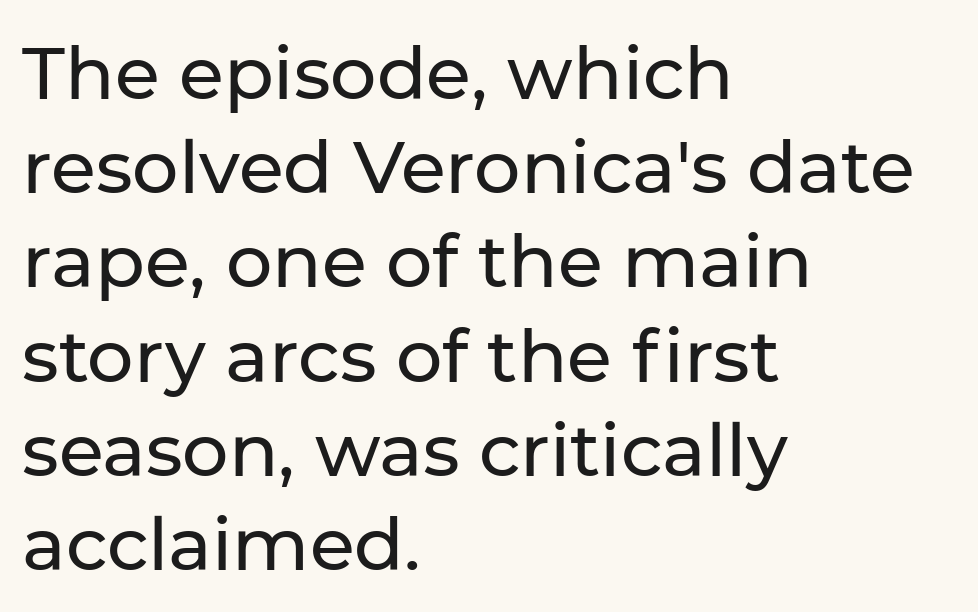
{"serif": "no", "italic": "no", "width": "normal", "stroke_contrast": "low", "x_height": "medium", "monospaced": "no", "underline": "no", "align": "left", "line_spacing": "normal", "line_spacing_ratio": 1.29, "letter_spacing": "normal", "letter_spacing_em": 0.0, "glyph_px": 73}
